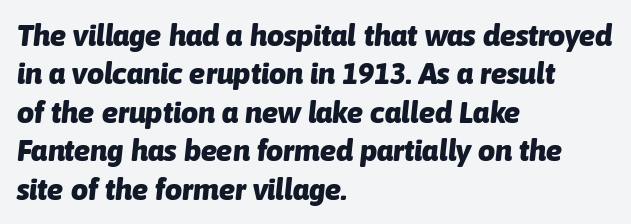
{"italic": "yes", "lean": "right", "slant_degrees": 6, "bold": "yes", "weight": "heavy", "width": "normal", "stroke_contrast": "low", "x_height": "medium", "monospaced": "no", "underline": "no", "align": "left", "line_spacing": "normal", "line_spacing_ratio": 1.28, "letter_spacing": "normal", "letter_spacing_em": 0.0, "glyph_px": 30}
